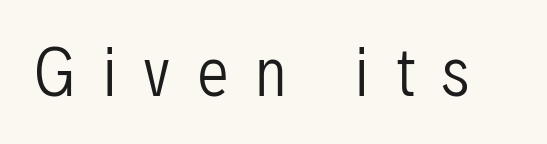
The image shows 62 px regular-weight, condensed sans-serif type, upright; set unusually wide letter spacing (+0.45 em), not underlined; low stroke contrast and a medium x-height.
